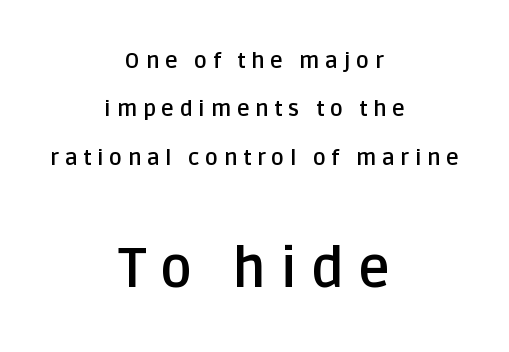
The image shows 55 px semibold sans-serif type, upright; set centered, loose line spacing (2.2x), unusually wide letter spacing (+0.25 em), not underlined; the second (bottom) block is 2.5x larger; low stroke contrast and a large x-height.
